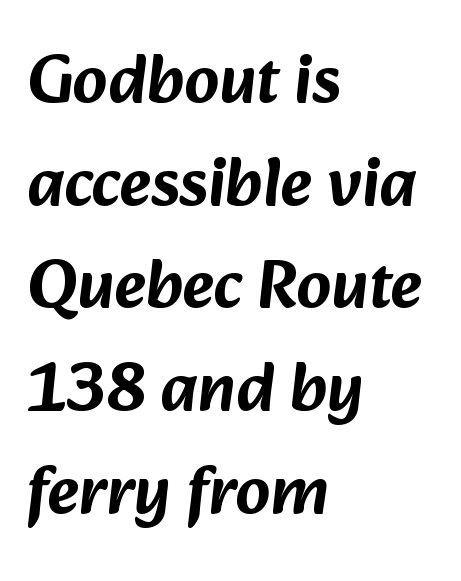
Q: Is the typeface a serif or a sans-serif typeface? A: Sans-serif.
Q: Is the text underlined? A: No.
Q: How is the paragraph aligned? A: Left-aligned.
Q: Is the spacing between letters normal or unusually wide? A: Normal.
Q: Is the spacing between lines tight, normal or loose? A: Normal.
Q: Width (condensed, normal, or wide)? A: Normal.
Q: Stroke contrast? A: Low.
Q: x-height? A: Medium.
Q: Monospaced? A: No.
